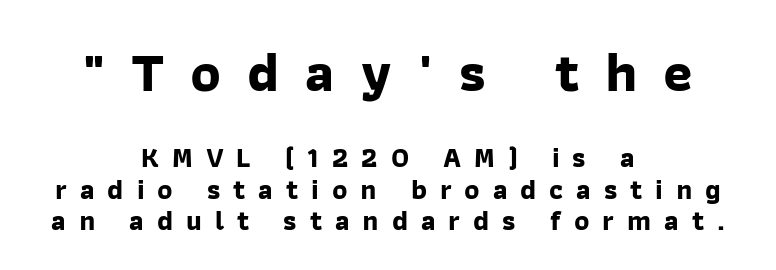
{"serif": "no", "bold": "yes", "weight": "bold", "width": "normal", "stroke_contrast": "low", "x_height": "medium", "monospaced": "no", "underline": "no", "align": "center", "line_spacing": "tight", "line_spacing_ratio": 1.13, "letter_spacing": "wide", "letter_spacing_em": 0.46, "larger_block": "first", "size_ratio": 2.0, "glyph_px": 56}
